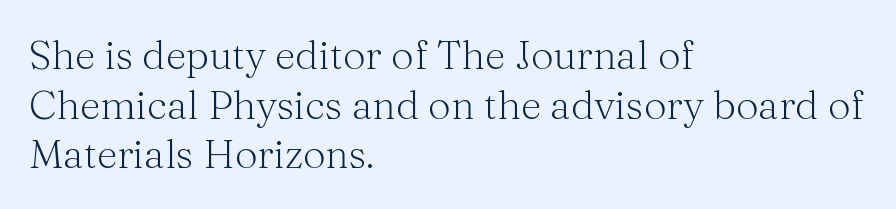
Plain, unruled lines of type. The typography opts for an upright posture over an oblique one. In terms of letterspacing, this is plain default setting. You could not count columns in this text — the font is proportionally spaced.
